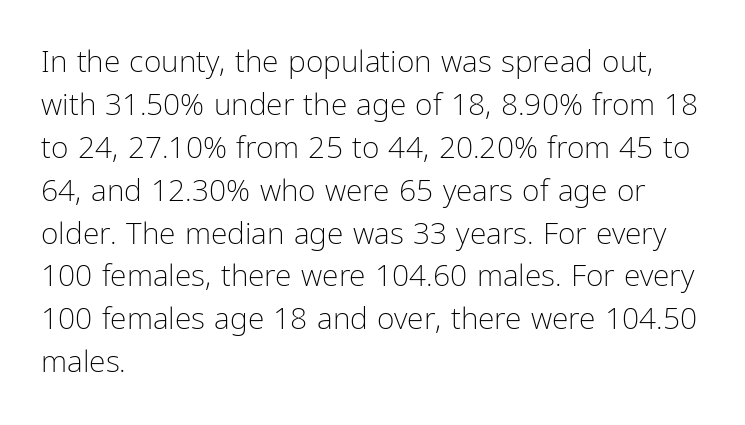
Q: Is the text bold? A: No.
Q: Is the text italic (slanted)? A: No, it is upright.
Q: Is the typeface a serif or a sans-serif typeface? A: Sans-serif.
Q: Is the text underlined? A: No.
Q: How is the paragraph aligned? A: Left-aligned.
Q: Is the spacing between letters normal or unusually wide? A: Normal.
Q: Is the spacing between lines tight, normal or loose? A: Normal.
Q: Width (condensed, normal, or wide)? A: Condensed.
Q: Stroke contrast? A: Low.
Q: x-height? A: Medium.
Q: Monospaced? A: No.
